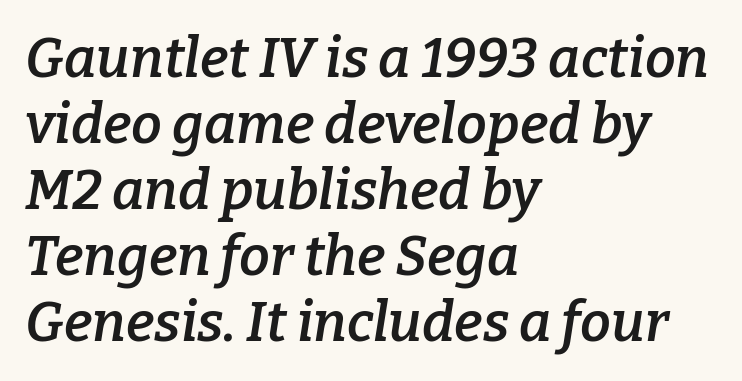
Q: Is the text bold? A: Semi-bold.
Q: Is the text italic (slanted)? A: Yes, it leans right by about 9 degrees.
Q: Is the typeface a serif or a sans-serif typeface? A: Serif.
Q: Is the text underlined? A: No.
Q: How is the paragraph aligned? A: Left-aligned.
Q: Is the spacing between letters normal or unusually wide? A: Normal.
Q: Width (condensed, normal, or wide)? A: Normal.
Q: Stroke contrast? A: Low.
Q: x-height? A: Medium.
Q: Monospaced? A: No.
